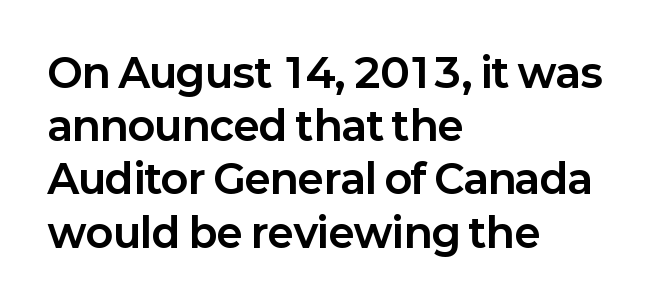
Q: Is the text bold? A: Yes.
Q: Is the text italic (slanted)? A: No, it is upright.
Q: Is the typeface a serif or a sans-serif typeface? A: Sans-serif.
Q: Is the text underlined? A: No.
Q: How is the paragraph aligned? A: Left-aligned.
Q: Is the spacing between letters normal or unusually wide? A: Normal.
Q: Is the spacing between lines tight, normal or loose? A: Normal.
Q: Width (condensed, normal, or wide)? A: Normal.
Q: Stroke contrast? A: Low.
Q: x-height? A: Medium.
Q: Monospaced? A: No.
